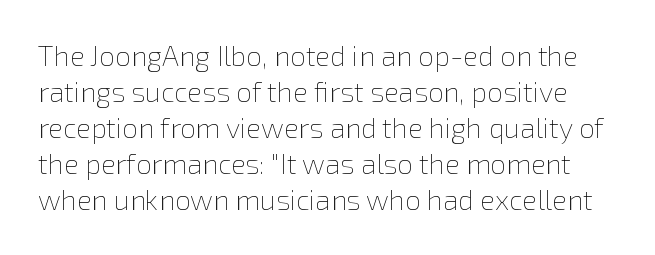
Whoever set this chose a conventional vertical rhythm. Do the characters align in a grid? No, the font is proportional. Each word holds together tightly as a unit, with standard inter-letter gaps. Words float on clear page, feet unadorned. The lettering stays uniformly vertical, giving the passage a roman look.
